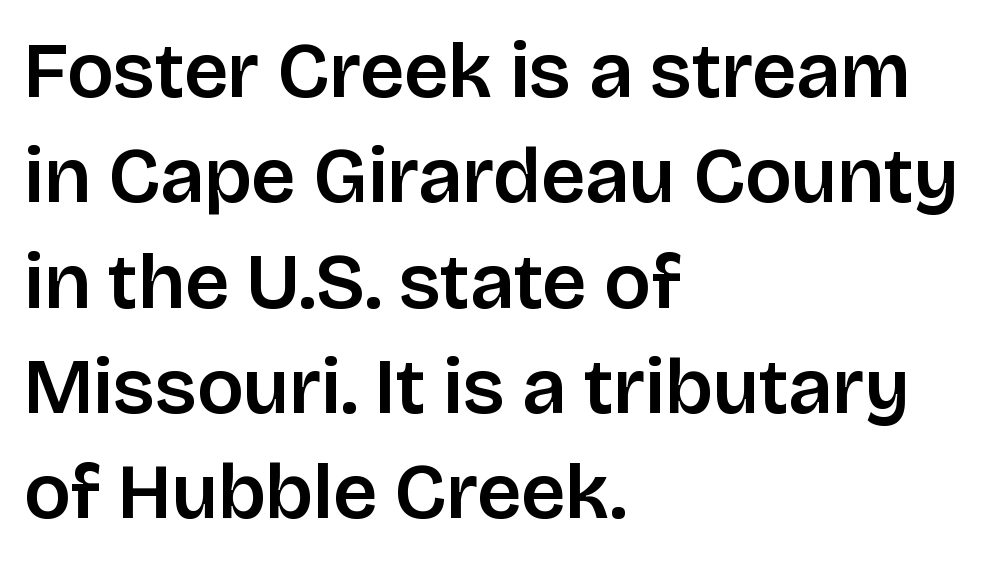
{"serif": "no", "italic": "no", "width": "normal", "stroke_contrast": "low", "x_height": "large", "monospaced": "no", "underline": "no", "align": "left", "line_spacing": "normal", "line_spacing_ratio": 1.35, "letter_spacing": "normal", "letter_spacing_em": 0.0, "glyph_px": 78}
